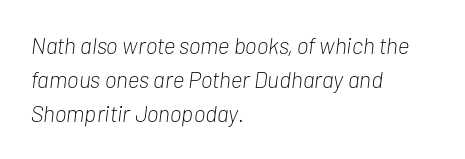
Descender tails drop into unmarked territory. Letter spacing: default. Compared with typical paragraphs, the rows here are spaced about the same. A classic flush-left, rag-right setting is used for this passage. It's the slanting kind of type. Is the stroke heavy? The answer is a plain regular-or-lighter.
